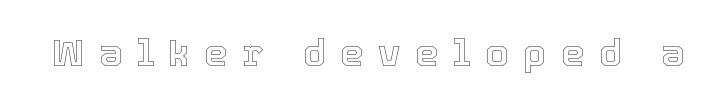
{"italic": "no", "width": "normal", "x_height": "medium", "monospaced": "no", "underline": "no", "letter_spacing": "wide", "letter_spacing_em": 0.4, "glyph_px": 37}
